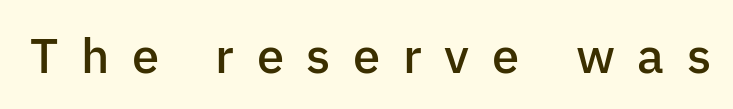
Every letter is mildly thick-stroked: semibold rather than bold. The rendering inserts visible extra space after every character. This is roman type, the default non-slanted kind. Varying glyph widths throughout — classic text-font behaviour.
